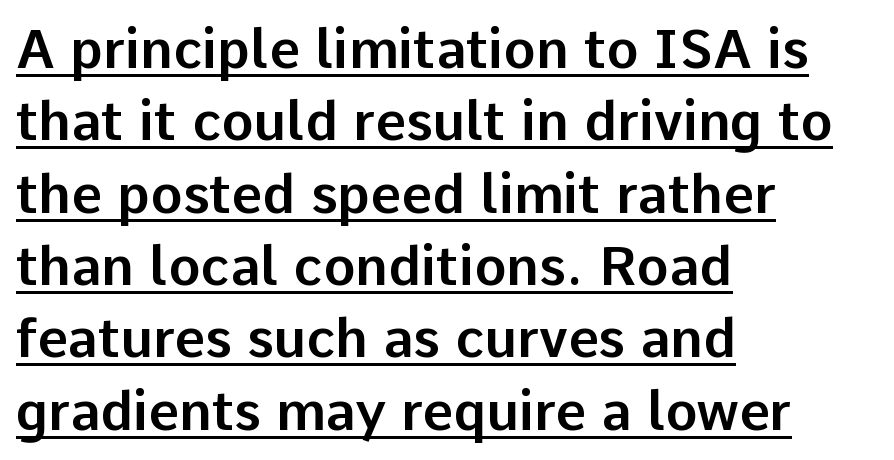
The image shows 54 px sans-serif type, upright; set left-aligned, normal line spacing (1.34x), normal letter spacing, underlined; low stroke contrast and a medium x-height.
